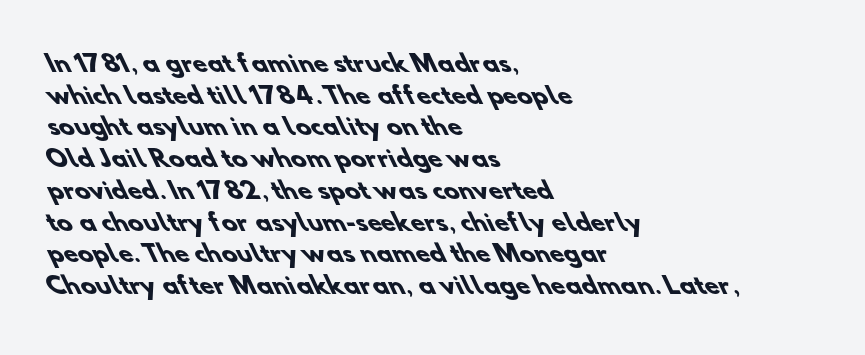
The tracking reads as untouched default to a designer's eye. Each row of text sits above clean, open space. Reading down the block, your eye returns to a fixed left position each line. The rendering uses a moderate line-height, typical for paragraphs. You'd pick this weight for a headline — it's a proper bold.
